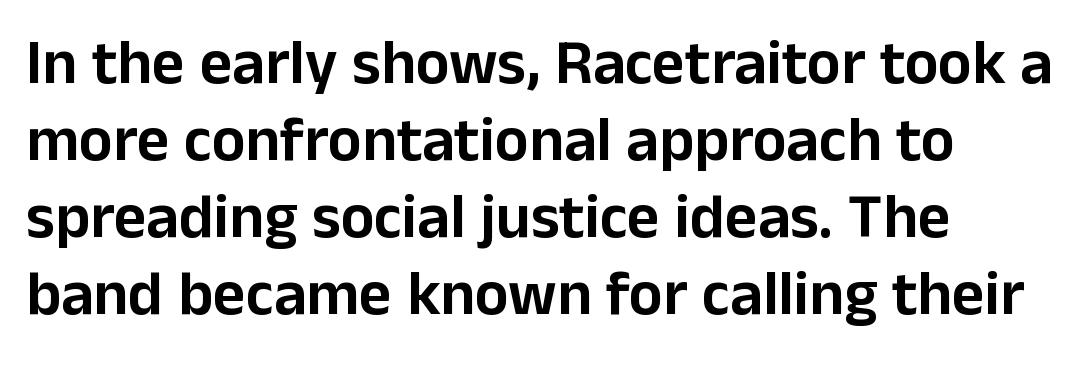
Q: Is the text italic (slanted)? A: No, it is upright.
Q: Is the typeface a serif or a sans-serif typeface? A: Sans-serif.
Q: Is the text underlined? A: No.
Q: How is the paragraph aligned? A: Left-aligned.
Q: Is the spacing between letters normal or unusually wide? A: Normal.
Q: Width (condensed, normal, or wide)? A: Normal.
Q: Stroke contrast? A: Low.
Q: x-height? A: Medium.
Q: Monospaced? A: No.
